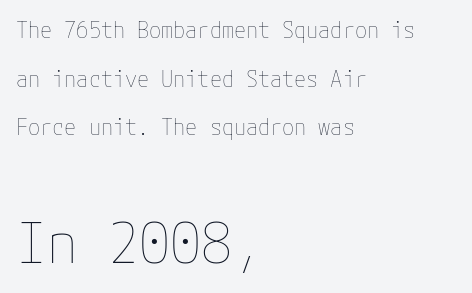
Q: Is the text bold? A: No.
Q: Is the text italic (slanted)? A: No, it is upright.
Q: Is the text underlined? A: No.
Q: How is the paragraph aligned? A: Left-aligned.
Q: Is the spacing between letters normal or unusually wide? A: Normal.
Q: Is the spacing between lines tight, normal or loose? A: Loose.
Q: Which block of text is set in a larger size, the first (top) or the second (bottom)? A: The second (bottom) one.
Q: Width (condensed, normal, or wide)? A: Normal.
Q: Stroke contrast? A: Low.
Q: x-height? A: Medium.
